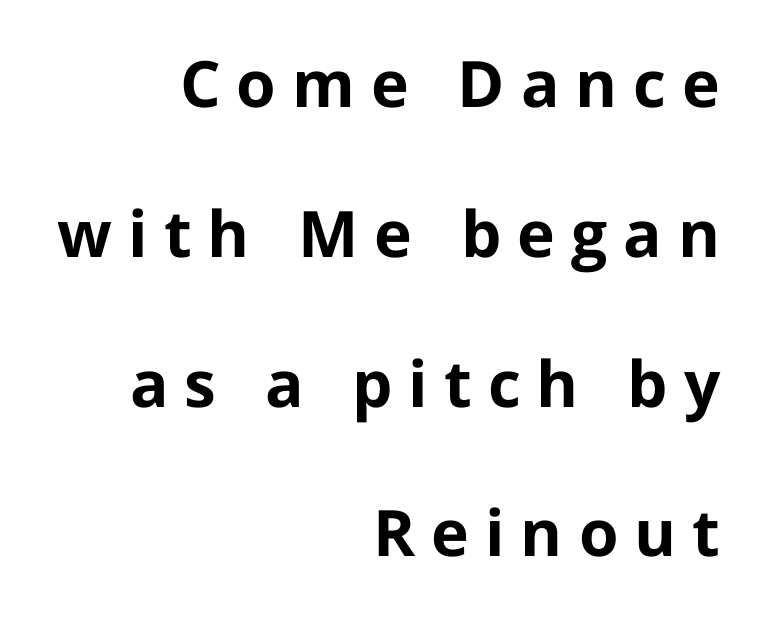
The image shows 64 px bold sans-serif type, upright; set right-aligned, loose line spacing (2.34x), unusually wide letter spacing (+0.25 em), not underlined; low stroke contrast and a medium x-height.
